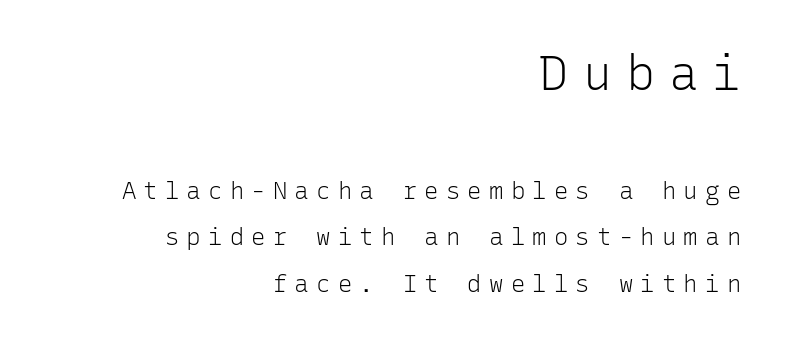
{"serif": "no", "italic": "no", "bold": "no", "weight": "light", "width": "normal", "stroke_contrast": "low", "x_height": "medium", "monospaced": "yes", "underline": "no", "align": "right", "line_spacing": "loose", "line_spacing_ratio": 1.94, "letter_spacing": "wide", "letter_spacing_em": 0.3, "larger_block": "first", "size_ratio": 2.0, "glyph_px": 48}
